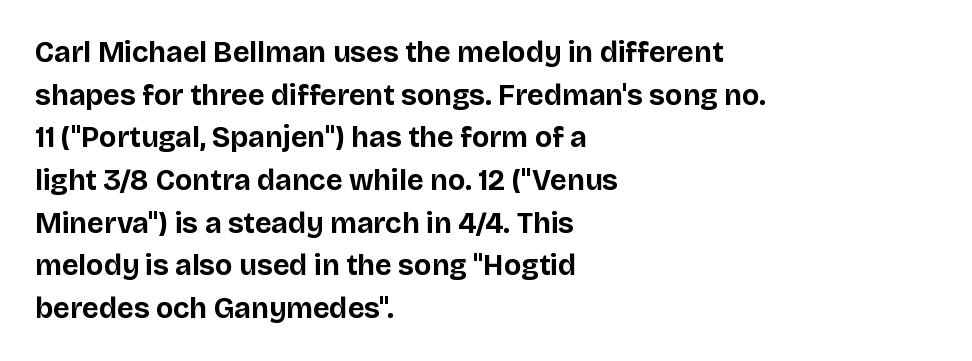
The image shows 29 px bold sans-serif type, upright; set left-aligned, normal line spacing (1.47x), normal letter spacing, not underlined; low stroke contrast and a large x-height.
